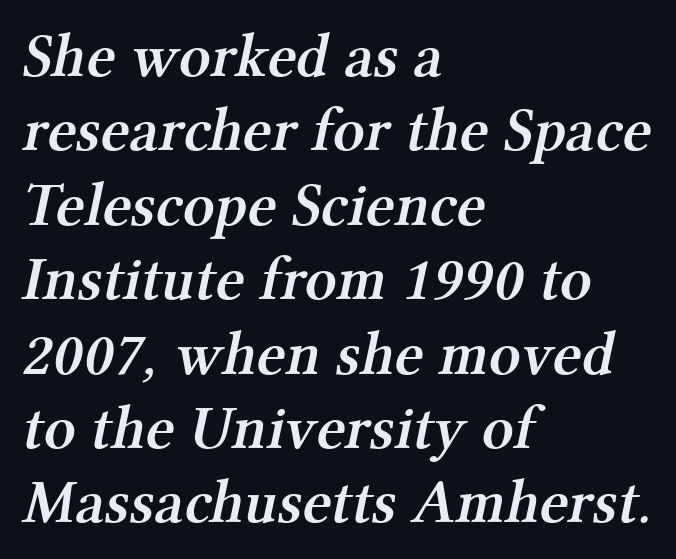
Q: Is the text bold? A: Semi-bold.
Q: Is the typeface a serif or a sans-serif typeface? A: Serif.
Q: Is the text underlined? A: No.
Q: How is the paragraph aligned? A: Left-aligned.
Q: Is the spacing between letters normal or unusually wide? A: Normal.
Q: Width (condensed, normal, or wide)? A: Normal.
Q: Stroke contrast? A: Medium.
Q: x-height? A: Medium.
Q: Monospaced? A: No.
